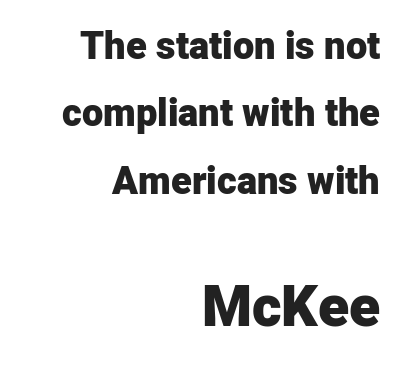
{"serif": "no", "italic": "no", "bold": "yes", "weight": "heavy", "width": "normal", "stroke_contrast": "low", "x_height": "medium", "monospaced": "no", "underline": "no", "align": "right", "line_spacing_ratio": 1.77, "letter_spacing": "normal", "letter_spacing_em": 0.0, "larger_block": "second", "size_ratio": 1.5, "glyph_px": 57}
